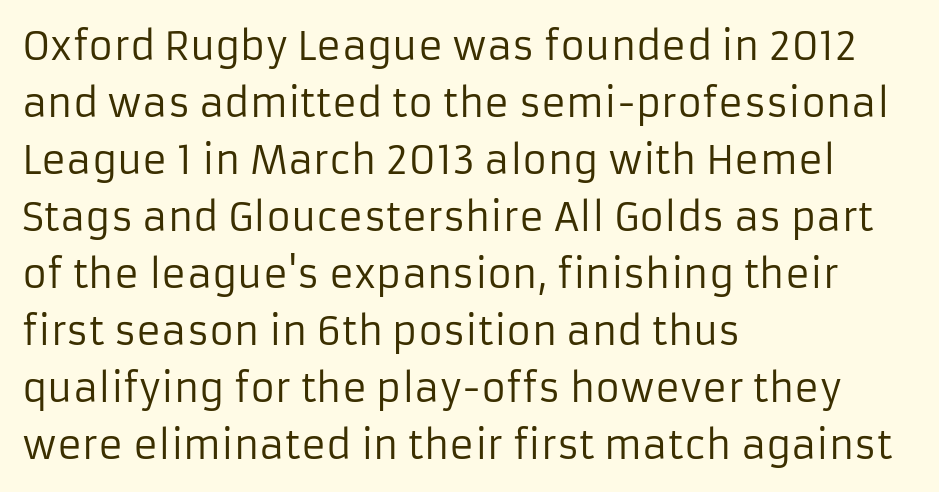
Q: Is the text bold? A: No.
Q: Is the text italic (slanted)? A: No, it is upright.
Q: Is the typeface a serif or a sans-serif typeface? A: Sans-serif.
Q: Is the text underlined? A: No.
Q: How is the paragraph aligned? A: Left-aligned.
Q: Is the spacing between letters normal or unusually wide? A: Normal.
Q: Is the spacing between lines tight, normal or loose? A: Normal.
Q: Width (condensed, normal, or wide)? A: Normal.
Q: Stroke contrast? A: Low.
Q: x-height? A: Medium.
Q: Monospaced? A: No.
